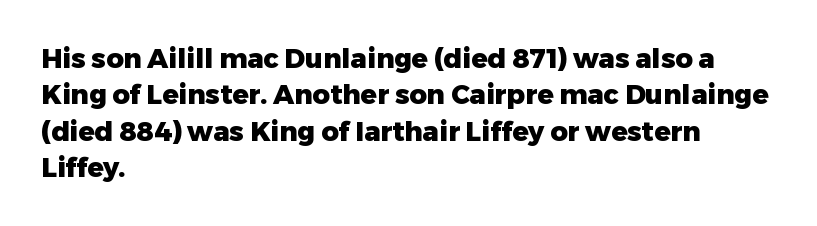
{"italic": "no", "bold": "yes", "underline": "no", "align": "left", "line_spacing": "normal", "line_spacing_ratio": 1.35, "letter_spacing": "normal", "letter_spacing_em": 0.0, "glyph_px": 27}
